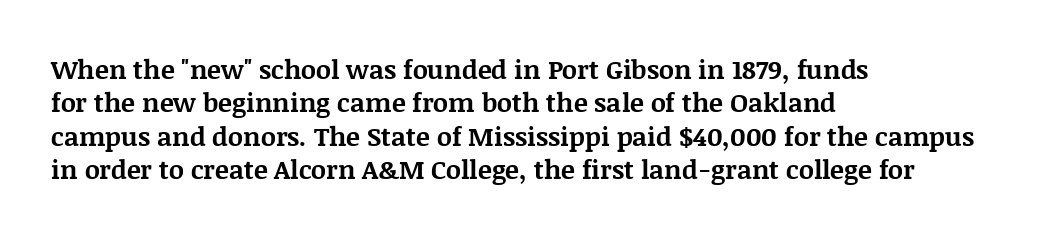
In terms of posture, this sample is upright. Look at the stroke-to-counter ratio: heavy, a bold. Notice how descenders clear the ascenders below comfortably — that's standard leading. The zone under the glyphs is completely vacant. The rendering keeps characters at their native spacing.
